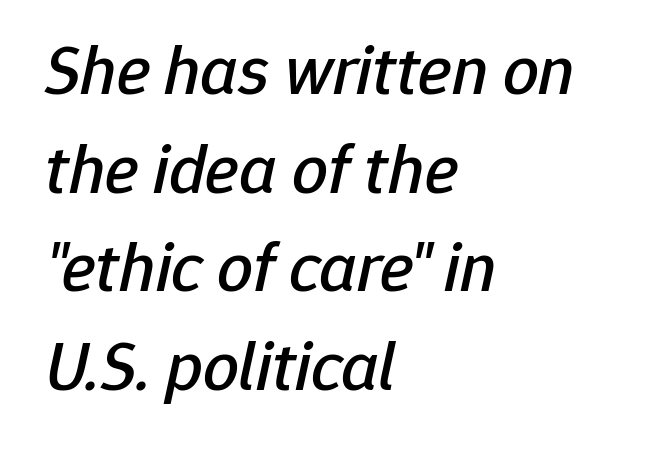
Q: Is the text italic (slanted)? A: Yes, it leans right by about 12 degrees.
Q: Is the text underlined? A: No.
Q: How is the paragraph aligned? A: Left-aligned.
Q: Is the spacing between letters normal or unusually wide? A: Normal.
Q: Is the spacing between lines tight, normal or loose? A: Normal.
Q: Width (condensed, normal, or wide)? A: Normal.
Q: Stroke contrast? A: Low.
Q: x-height? A: Medium.
Q: Monospaced? A: No.
